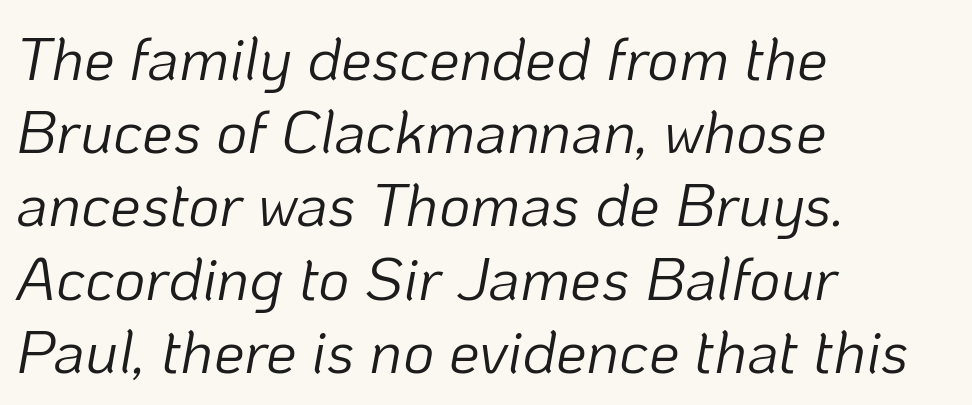
Q: Is the text bold? A: No.
Q: Is the text italic (slanted)? A: Yes, it leans right by about 10 degrees.
Q: Is the text underlined? A: No.
Q: How is the paragraph aligned? A: Left-aligned.
Q: Is the spacing between letters normal or unusually wide? A: Normal.
Q: Width (condensed, normal, or wide)? A: Normal.
Q: Stroke contrast? A: Low.
Q: x-height? A: Medium.
Q: Monospaced? A: No.
